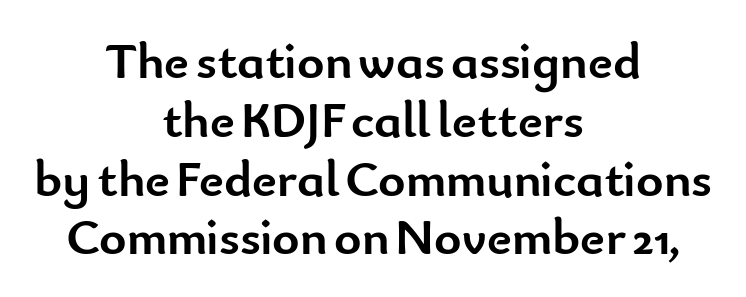
Are there feet on the stems? There aren't — it's a sans. Is there any slant? The stems are plumb. These lines stack symmetrically, like a column narrowing and widening about its center. The vertical gap from one line to the next is small. Each word holds together tightly as a unit, with standard inter-letter gaps.
